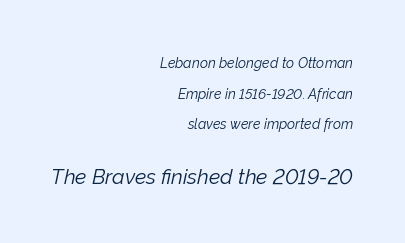
The image shows 21 px text type, italic (leaning right); set right-aligned, loose line spacing (2.18x), normal letter spacing, not underlined; the second (bottom) block is 1.5x larger.
